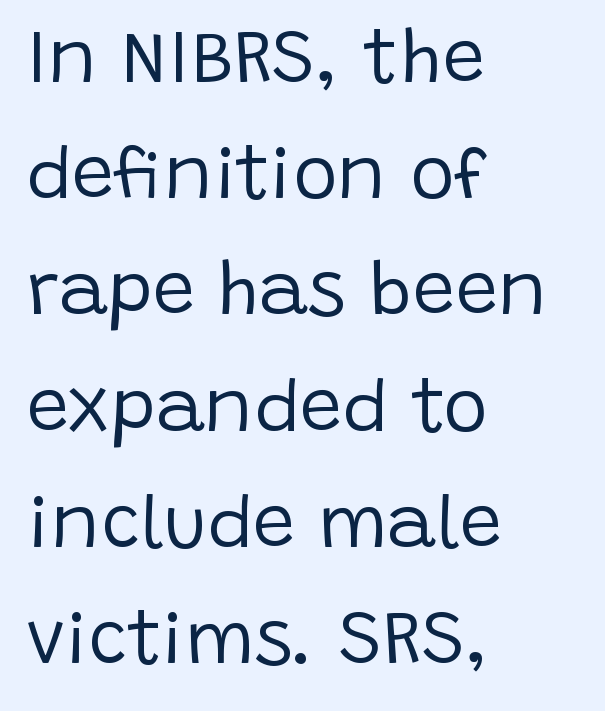
The image shows 75 px regular-weight sans-serif type, upright; set left-aligned, normal line spacing (1.55x), normal letter spacing, not underlined; low stroke contrast and a large x-height.
